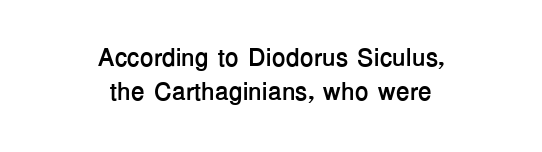
Q: Is the text bold? A: Yes.
Q: Is the text italic (slanted)? A: No, it is upright.
Q: Is the text underlined? A: No.
Q: How is the paragraph aligned? A: Centered.
Q: Is the spacing between letters normal or unusually wide? A: Normal.
Q: Is the spacing between lines tight, normal or loose? A: Normal.
